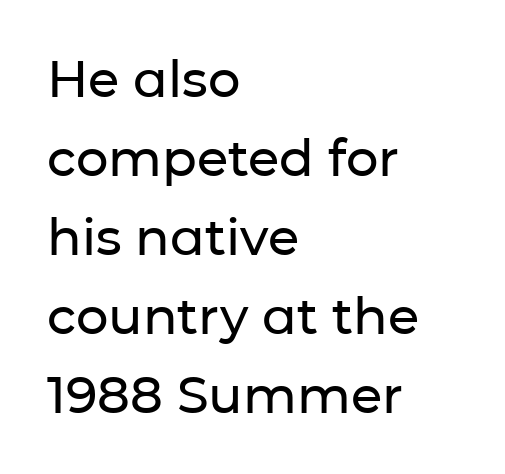
{"serif": "no", "italic": "no", "width": "normal", "stroke_contrast": "low", "x_height": "medium", "monospaced": "no", "underline": "no", "align": "left", "line_spacing": "normal", "line_spacing_ratio": 1.55, "letter_spacing": "normal", "letter_spacing_em": 0.0, "glyph_px": 51}
